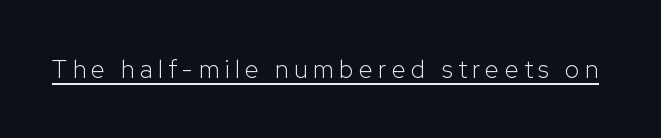
{"italic": "no", "bold": "no", "underline": "yes", "letter_spacing": "wide", "letter_spacing_em": 0.22, "glyph_px": 25}
